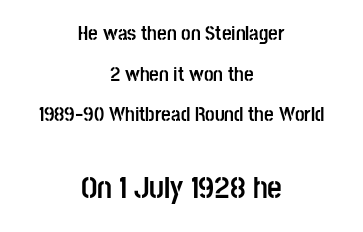
{"serif": "no", "italic": "no", "bold": "yes", "weight": "semibold", "width": "condensed", "stroke_contrast": "low", "x_height": "large", "monospaced": "no", "underline": "no", "align": "center", "line_spacing": "loose", "line_spacing_ratio": 1.93, "letter_spacing": "normal", "letter_spacing_em": 0.0, "larger_block": "second", "size_ratio": 1.52, "glyph_px": 32}
